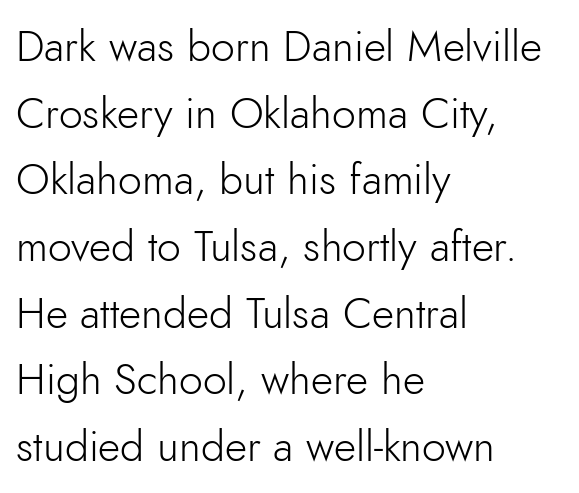
{"serif": "no", "italic": "no", "bold": "no", "weight": "light", "width": "normal", "stroke_contrast": "low", "x_height": "small", "monospaced": "no", "underline": "no", "align": "left", "line_spacing": "normal", "line_spacing_ratio": 1.55, "letter_spacing": "normal", "letter_spacing_em": 0.0, "glyph_px": 43}
